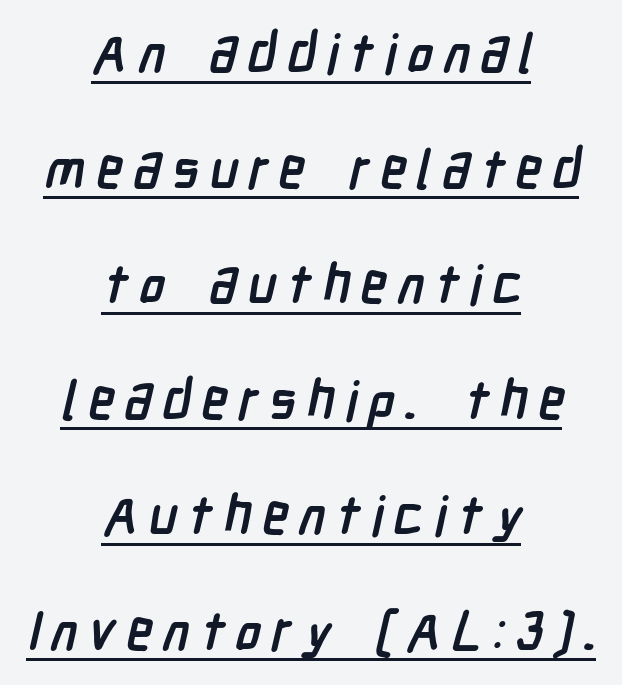
The image shows 54 px semibold, condensed sans-serif type; set centered, loose line spacing (2.14x), underlined; low stroke contrast and a medium x-height.
